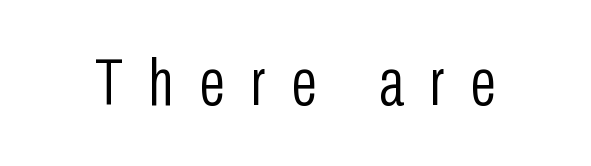
{"serif": "no", "italic": "no", "bold": "no", "weight": "light", "width": "condensed", "stroke_contrast": "low", "x_height": "medium", "monospaced": "no", "underline": "no", "letter_spacing": "wide", "letter_spacing_em": 0.4, "glyph_px": 66}
